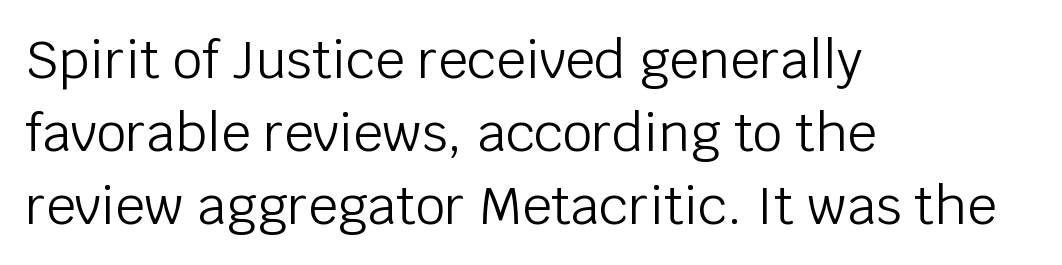
The image shows 52 px light sans-serif type, upright; set left-aligned, normal line spacing (1.4x), normal letter spacing, not underlined; low stroke contrast and a large x-height.
